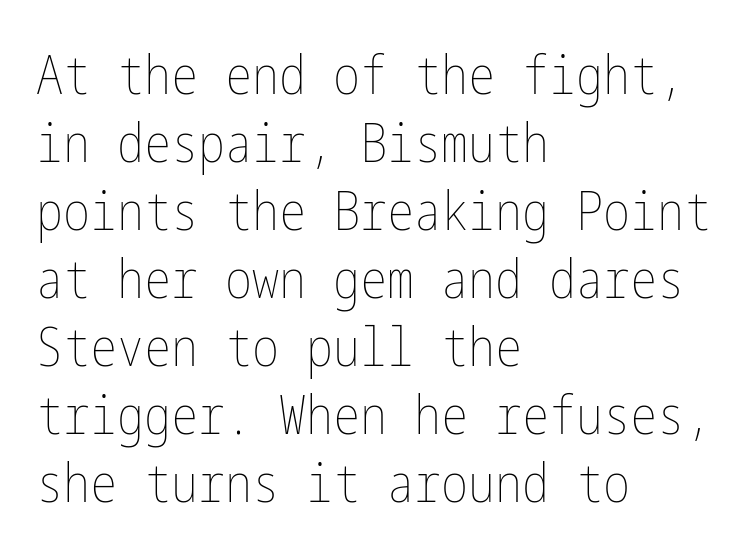
Q: Is the text bold? A: No.
Q: Is the text italic (slanted)? A: No, it is upright.
Q: Is the text underlined? A: No.
Q: How is the paragraph aligned? A: Left-aligned.
Q: Is the spacing between letters normal or unusually wide? A: Normal.
Q: Is the spacing between lines tight, normal or loose? A: Normal.
Q: Width (condensed, normal, or wide)? A: Condensed.
Q: Stroke contrast? A: Low.
Q: x-height? A: Medium.
